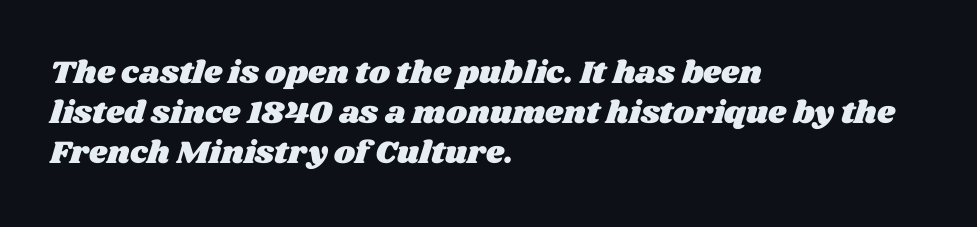
The image shows 32 px wide type; set left-aligned, normal line spacing (1.25x), normal letter spacing, not underlined; medium stroke contrast and a large x-height.
